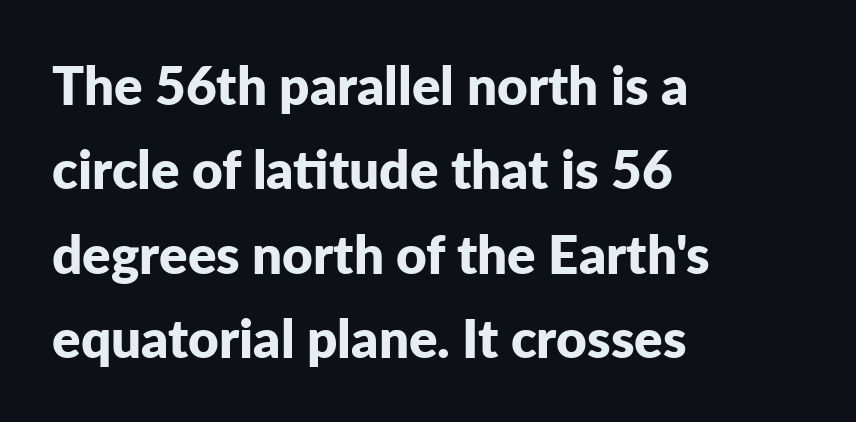
The image shows 53 px bold sans-serif type, upright; set left-aligned, normal line spacing (1.59x), normal letter spacing, not underlined; low stroke contrast and a medium x-height.
